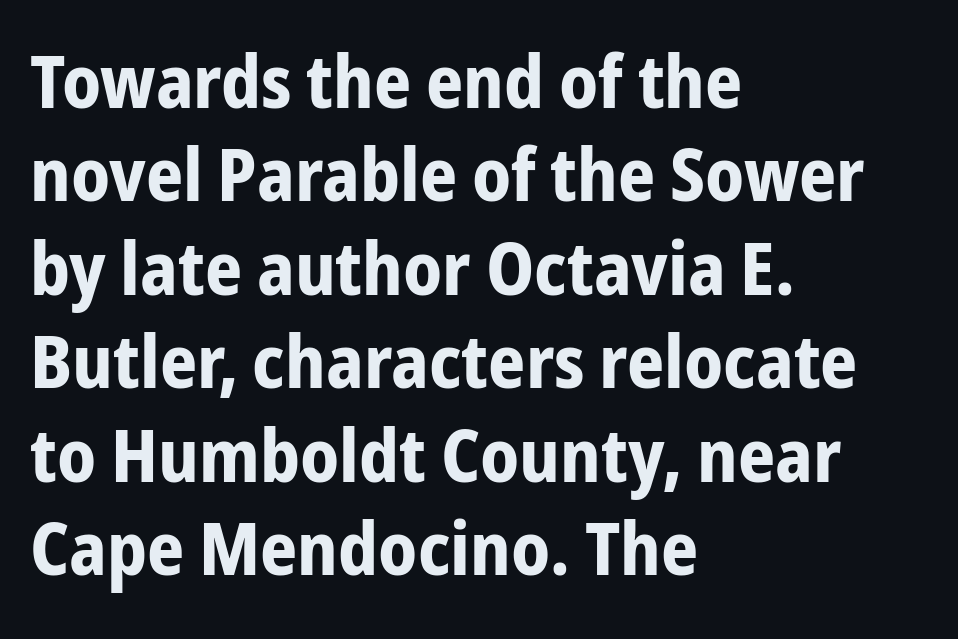
Q: Is the text bold? A: Yes.
Q: Is the text italic (slanted)? A: No, it is upright.
Q: Is the typeface a serif or a sans-serif typeface? A: Sans-serif.
Q: Is the text underlined? A: No.
Q: How is the paragraph aligned? A: Left-aligned.
Q: Is the spacing between letters normal or unusually wide? A: Normal.
Q: Is the spacing between lines tight, normal or loose? A: Normal.
Q: Width (condensed, normal, or wide)? A: Condensed.
Q: Stroke contrast? A: Low.
Q: x-height? A: Medium.
Q: Monospaced? A: No.
